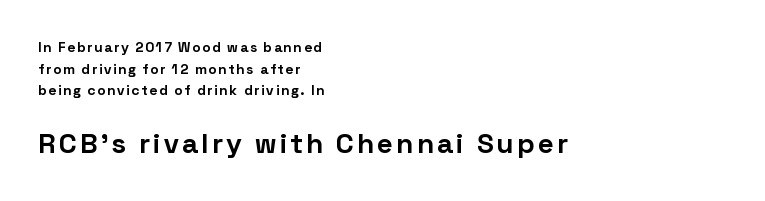
Is the block centered? No — it sits flush against the left margin. Classification — sans serif. Think of a printed novel: that variable character pitch is what you see here. Summary of vertical rhythm: regular, with standard interline spacing. Rule under the text: the space is simply empty.
